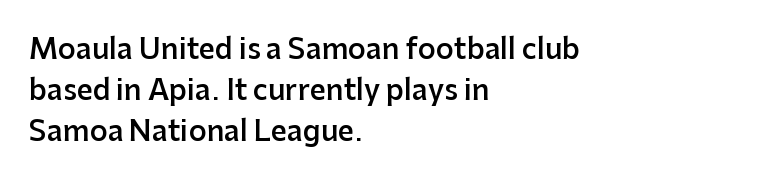
Bold? Not quite — semibold, heavier than regular but stopping short. This rendering features lettering with no underline. How are the letters spaced? Ordinarily, with no added tracking. Leading matches the norm, producing a regular column. You could not count columns in this text — the font is proportionally spaced. These lines are set flush left with a ragged right edge.
